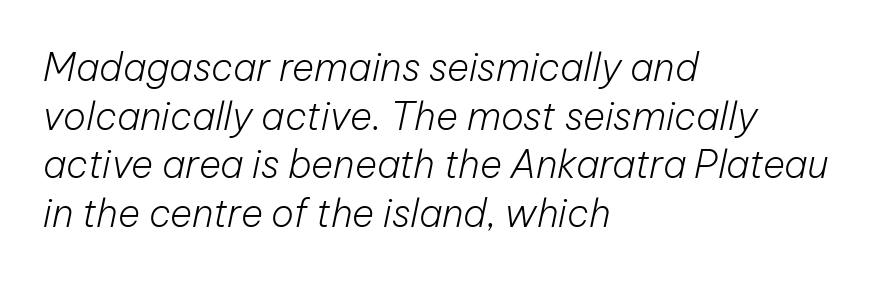
The image shows 38 px light type, italic (leaning right); set left-aligned, normal line spacing (1.28x), normal letter spacing, not underlined; low stroke contrast and a medium x-height.
